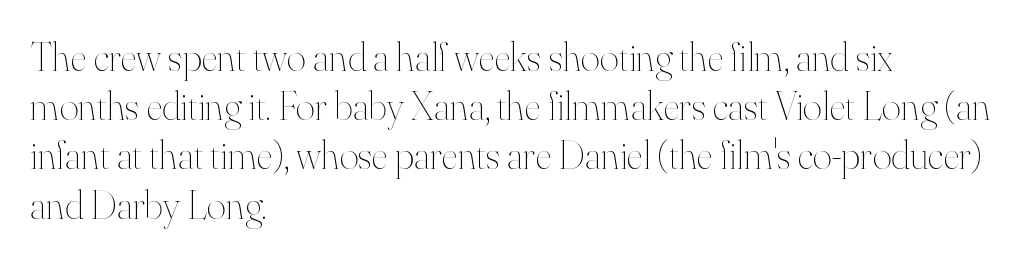
{"italic": "no", "bold": "no", "weight": "thin", "width": "normal", "stroke_contrast": "high", "x_height": "small", "monospaced": "no", "underline": "no", "align": "left", "line_spacing_ratio": 1.2, "letter_spacing": "normal", "letter_spacing_em": 0.0, "glyph_px": 41}
